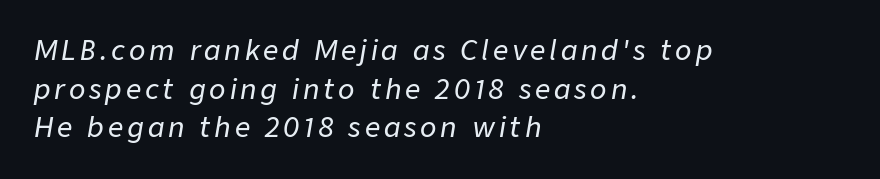
The image shows 27 px text type, italic (leaning right); set left-aligned, normal line spacing (1.43x), not underlined.
